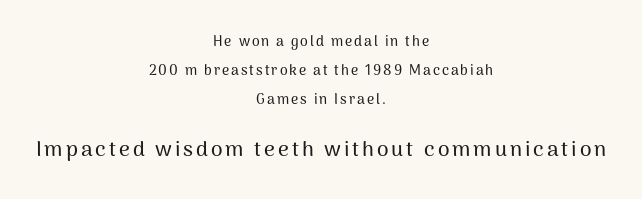
The line-height multiplier appears high, well above default. Between these two stacked blocks, the lower one wins on size. Neither beginnings nor endings align; midpoints do. Plain, unruled lines of type. Unlike italic type, these characters show no tilt at all.
